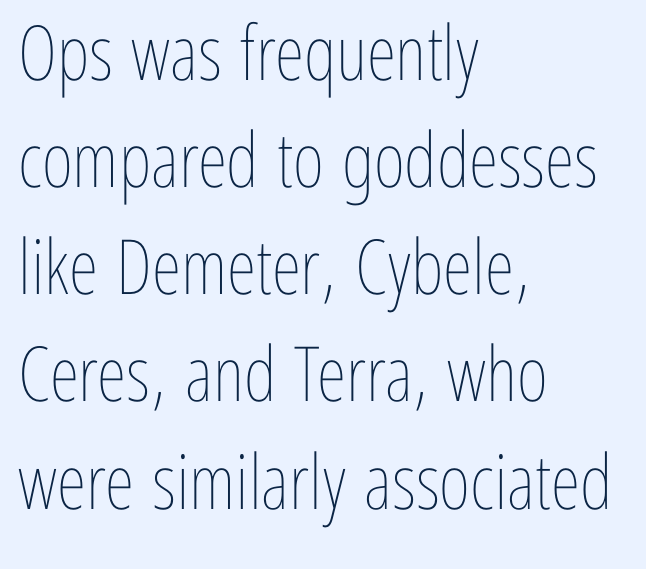
Q: Is the text bold? A: No.
Q: Is the text italic (slanted)? A: No, it is upright.
Q: Is the text underlined? A: No.
Q: How is the paragraph aligned? A: Left-aligned.
Q: Is the spacing between letters normal or unusually wide? A: Normal.
Q: Is the spacing between lines tight, normal or loose? A: Normal.
Q: Width (condensed, normal, or wide)? A: Condensed.
Q: Stroke contrast? A: Low.
Q: x-height? A: Medium.
Q: Monospaced? A: No.
